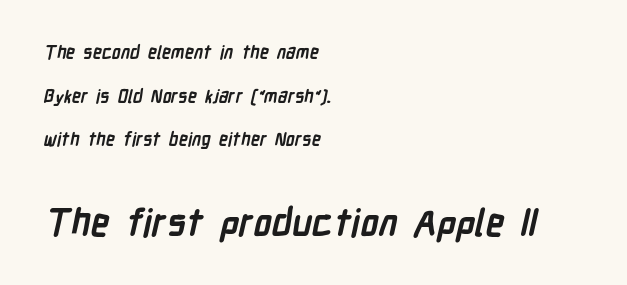
Anything drawn beneath the words? Only blank space. Short and long lines alike share a common starting point at left. You could not count columns in this text — the font is proportionally spaced. These lines keep a tight, regular rhythm from letter to letter. I'd describe the lettering as bold — thick and assertive.
